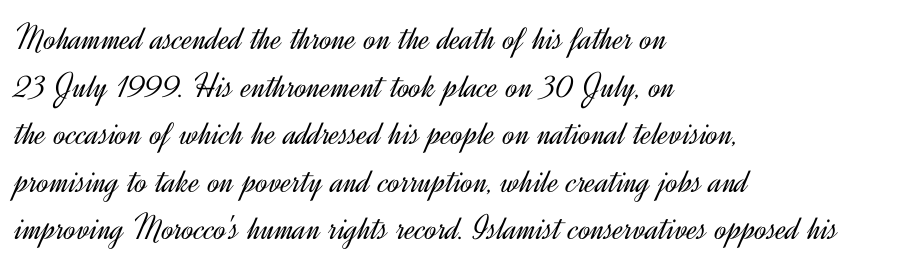
Q: Is the text bold? A: No.
Q: Is the text italic (slanted)? A: Yes.
Q: Is the typeface a serif or a sans-serif typeface? A: Sans-serif.
Q: Is the text underlined? A: No.
Q: How is the paragraph aligned? A: Left-aligned.
Q: Is the spacing between letters normal or unusually wide? A: Normal.
Q: Is the spacing between lines tight, normal or loose? A: Normal.
Q: Width (condensed, normal, or wide)? A: Normal.
Q: x-height? A: Small.
Q: Monospaced? A: No.
